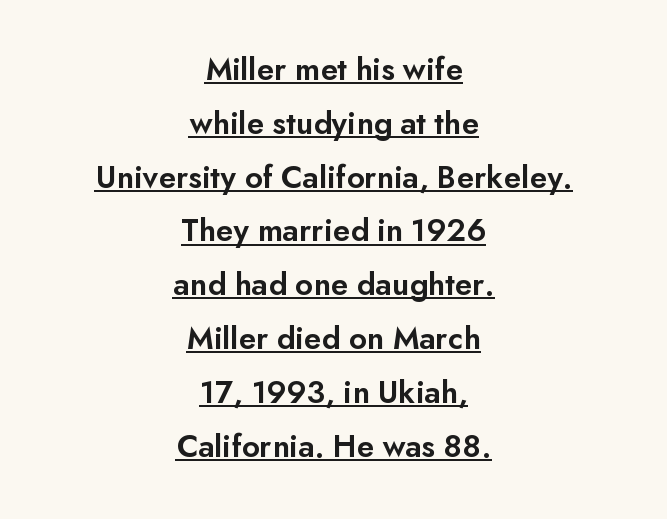
Notice how the passage keeps no hard edge, just a central spine. Font category for this specimen: sans-serif. Each letter keeps its own natural width here, so spacing adapts to shape. Interline gaps are of average width in this sample.
